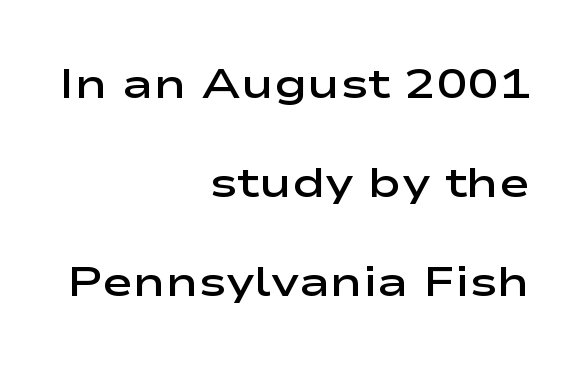
Just letters on the line, the space beneath them empty. Upright lettering throughout. Whoever set this chose breathing room over compactness in the vertical rhythm. These lines are composed in type without serifs. The rendering uses natural spacing where letterforms have individual widths.
